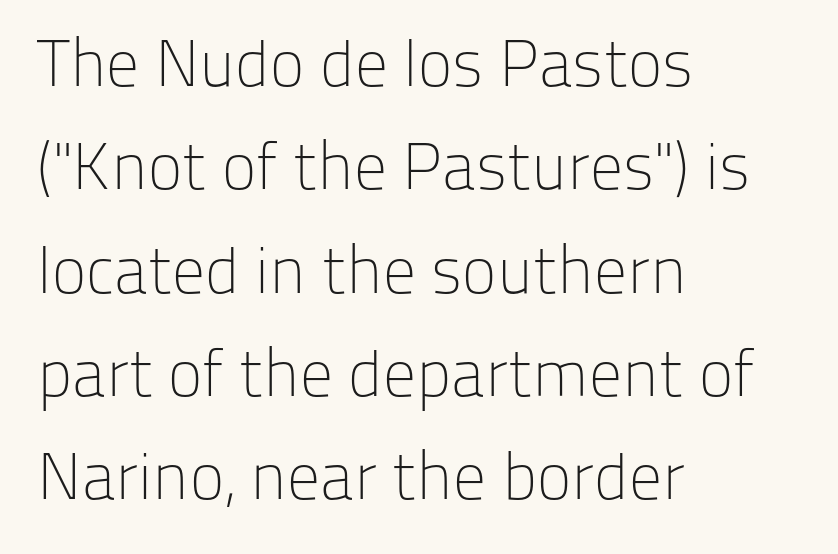
Q: Is the text bold? A: No.
Q: Is the text italic (slanted)? A: No, it is upright.
Q: Is the typeface a serif or a sans-serif typeface? A: Sans-serif.
Q: Is the text underlined? A: No.
Q: How is the paragraph aligned? A: Left-aligned.
Q: Is the spacing between letters normal or unusually wide? A: Normal.
Q: Is the spacing between lines tight, normal or loose? A: Normal.
Q: Width (condensed, normal, or wide)? A: Normal.
Q: Stroke contrast? A: Low.
Q: x-height? A: Medium.
Q: Monospaced? A: No.
